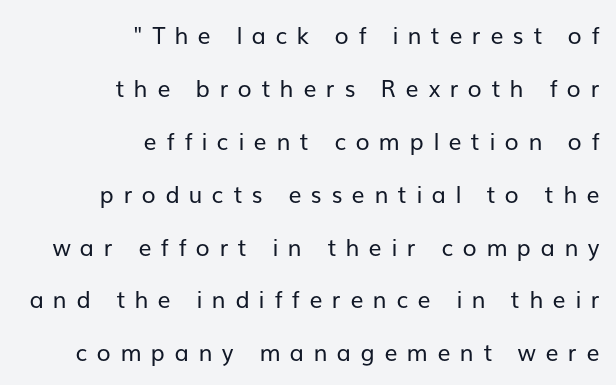
Q: Is the text bold? A: No.
Q: Is the text italic (slanted)? A: No, it is upright.
Q: Is the text underlined? A: No.
Q: How is the paragraph aligned? A: Right-aligned.
Q: Is the spacing between letters normal or unusually wide? A: Unusually wide.
Q: Is the spacing between lines tight, normal or loose? A: Loose.
